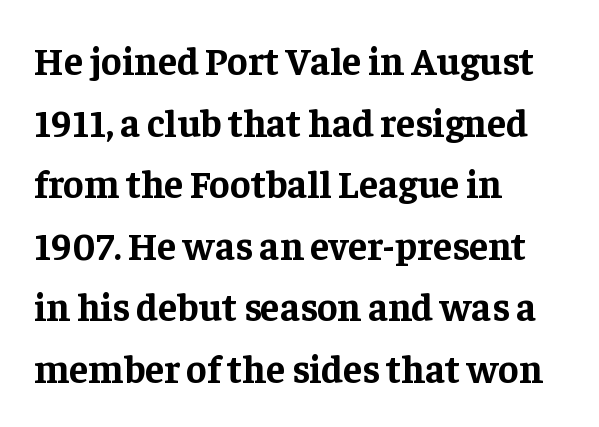
{"serif": "yes", "italic": "no", "bold": "yes", "weight": "bold", "width": "normal", "stroke_contrast": "low", "x_height": "medium", "monospaced": "no", "underline": "no", "align": "left", "line_spacing": "normal", "line_spacing_ratio": 1.58, "letter_spacing": "normal", "letter_spacing_em": 0.0, "glyph_px": 39}
